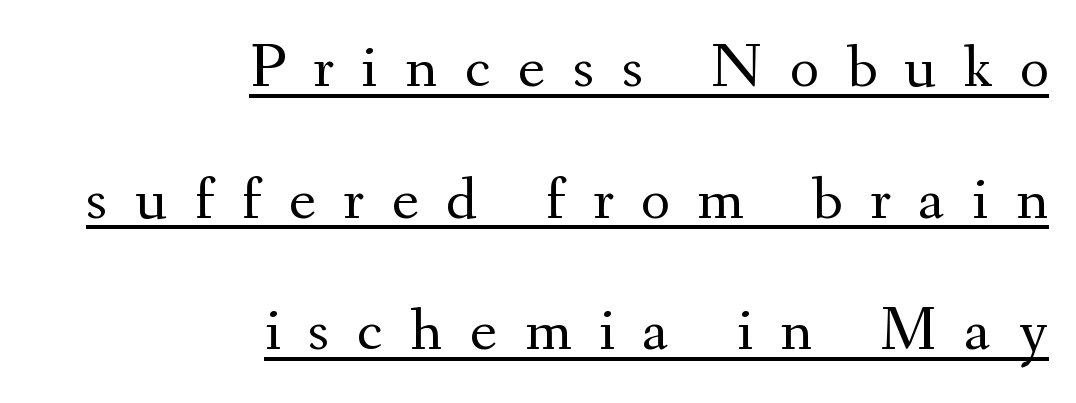
Q: Is the text bold? A: No.
Q: Is the text italic (slanted)? A: No, it is upright.
Q: Is the typeface a serif or a sans-serif typeface? A: Serif.
Q: Is the text underlined? A: Yes.
Q: How is the paragraph aligned? A: Right-aligned.
Q: Is the spacing between letters normal or unusually wide? A: Unusually wide.
Q: Is the spacing between lines tight, normal or loose? A: Loose.
Q: Width (condensed, normal, or wide)? A: Normal.
Q: Stroke contrast? A: Medium.
Q: x-height? A: Small.
Q: Monospaced? A: No.
